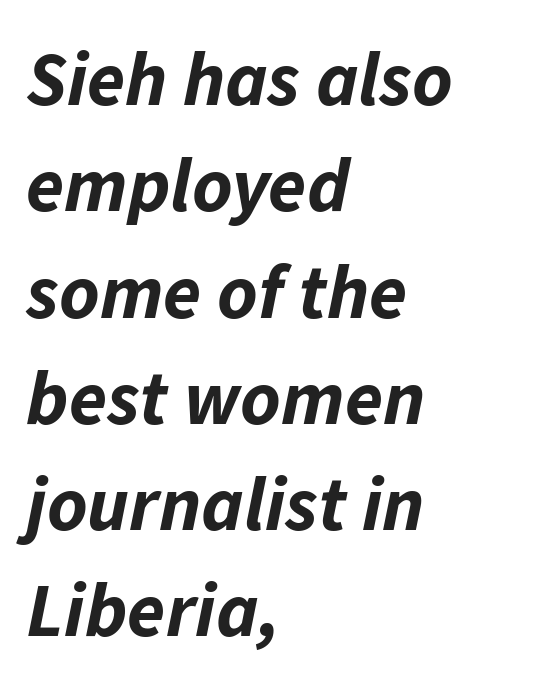
Q: Is the text bold? A: Yes.
Q: Is the text italic (slanted)? A: Yes, it leans right by about 11 degrees.
Q: Is the text underlined? A: No.
Q: How is the paragraph aligned? A: Left-aligned.
Q: Is the spacing between letters normal or unusually wide? A: Normal.
Q: Is the spacing between lines tight, normal or loose? A: Normal.
Q: Width (condensed, normal, or wide)? A: Normal.
Q: Stroke contrast? A: Low.
Q: x-height? A: Medium.
Q: Monospaced? A: No.
